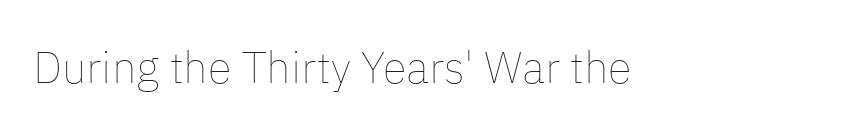
Q: Is the text bold? A: No.
Q: Is the text italic (slanted)? A: No, it is upright.
Q: Is the text underlined? A: No.
Q: Is the spacing between letters normal or unusually wide? A: Normal.
Q: Width (condensed, normal, or wide)? A: Normal.
Q: Stroke contrast? A: Low.
Q: x-height? A: Medium.
Q: Monospaced? A: No.
